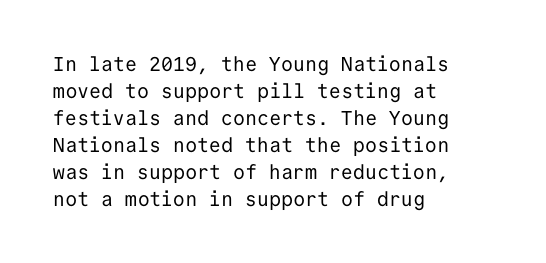
This sample uses an upright cut, with every glyph sitting square on the baseline. Reading down the column, the eye jumps a familiar distance to each next line. The horizontal fit of the characters is conventional and even. This is not heavy type; no bold has been used.
